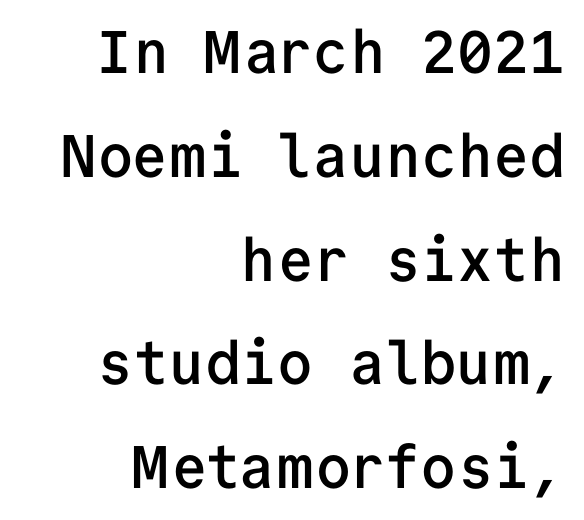
{"serif": "no", "italic": "no", "bold": "semi", "weight": "semibold", "width": "normal", "stroke_contrast": "low", "x_height": "medium", "monospaced": "yes", "underline": "no", "align": "right", "line_spacing_ratio": 1.73, "letter_spacing": "normal", "letter_spacing_em": 0.0, "glyph_px": 60}
